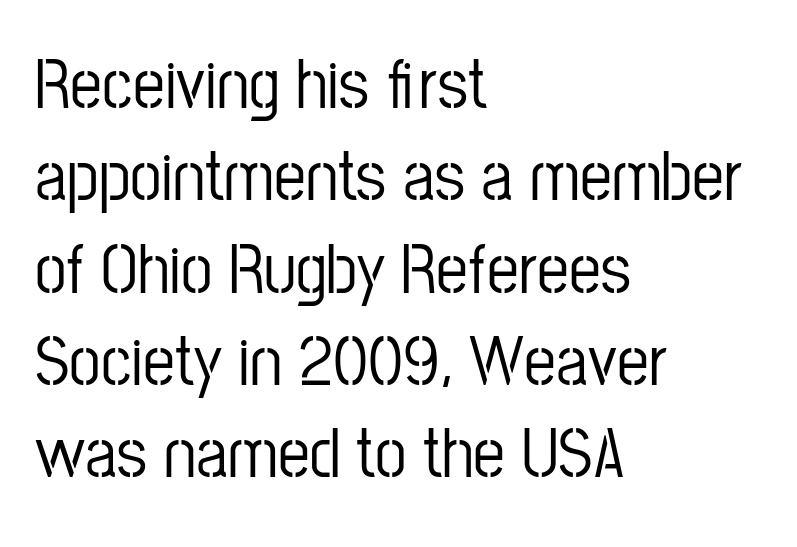
The image shows 71 px condensed sans-serif type, upright; set left-aligned, normal line spacing (1.3x), normal letter spacing, not underlined; low stroke contrast and a medium x-height.
